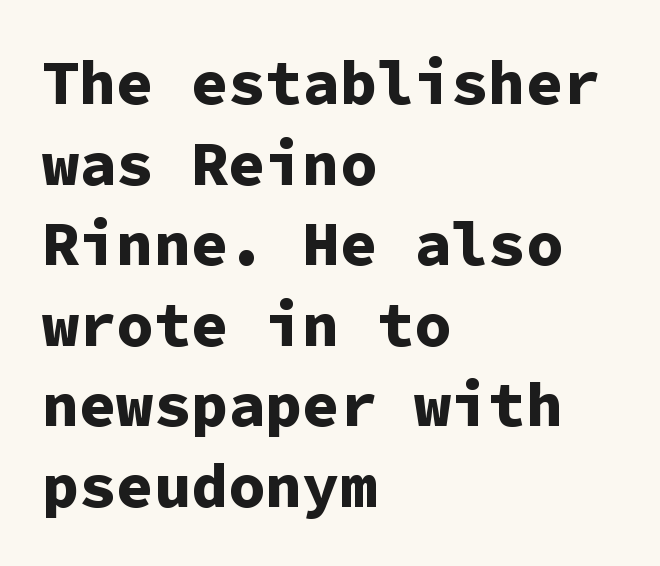
{"serif": "no", "italic": "no", "bold": "yes", "weight": "bold", "width": "normal", "stroke_contrast": "low", "x_height": "medium", "monospaced": "yes", "underline": "no", "align": "left", "line_spacing": "normal", "line_spacing_ratio": 1.3, "letter_spacing": "normal", "letter_spacing_em": 0.0, "glyph_px": 62}
